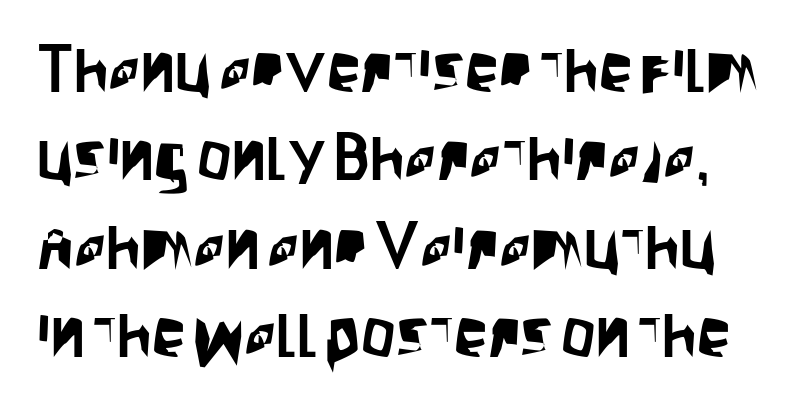
The image shows 68 px condensed sans-serif type, upright; set normal line spacing (1.3x), normal letter spacing, not underlined; low stroke contrast and a large x-height.
